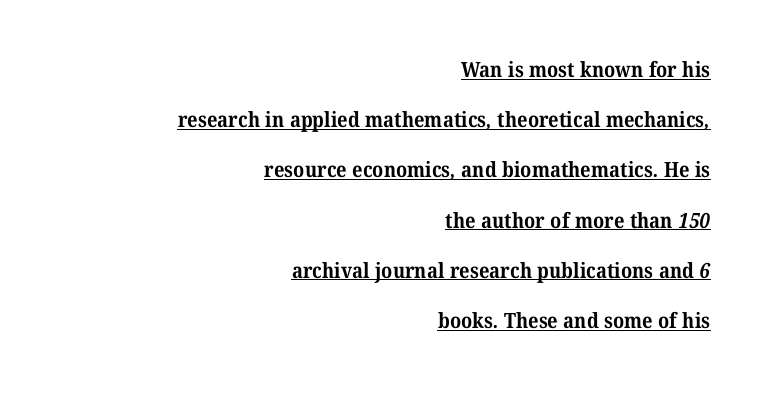
Quick note: underline on. Honestly, the letter spacing is just normal — you wouldn't notice it. Visually the block forms a straight wall on the right and a jagged coastline on the left. Does the leading feel generous? Absolutely, it's lavish. Weight: bold.
